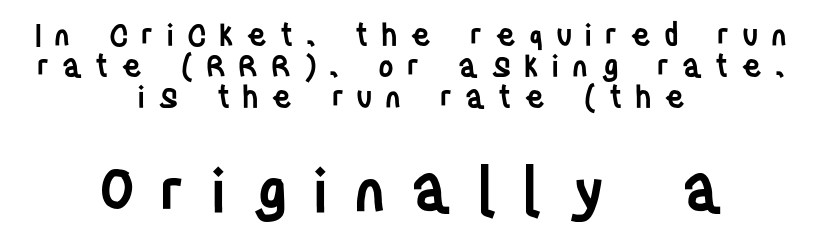
Check where the strokes stop: nothing finishes them off — pure sans. Any mark beneath the type? The region is blank. Short and long lines alike share a common midpoint. Is the type bold? Partly — it's a semibold, heavier than regular but not fully bold. The later block is typeset at a bigger size than the earlier block. These lines huddle together more closely than default settings would place them.
